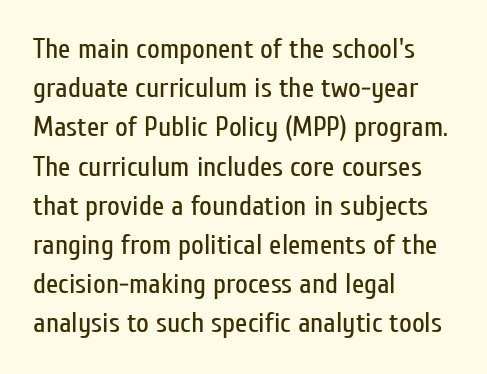
This rendering features lettering with no underline. The typeface chosen for these lines omits serifs. This sample is left-justified, so line endings fall wherever the words run out. Students, note that the glyphs here touch the page at normal intervals. Rendered with straight, roman letterforms. Vertically, the passage feels balanced, rows spaced as you'd expect.
